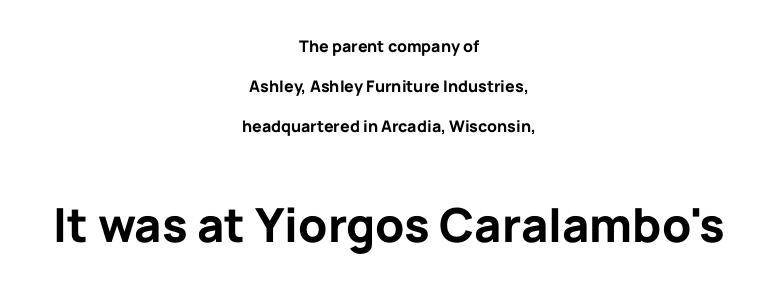
Q: Is the text bold? A: Yes.
Q: Is the text italic (slanted)? A: No, it is upright.
Q: Is the typeface a serif or a sans-serif typeface? A: Sans-serif.
Q: Is the text underlined? A: No.
Q: How is the paragraph aligned? A: Centered.
Q: Is the spacing between letters normal or unusually wide? A: Normal.
Q: Is the spacing between lines tight, normal or loose? A: Loose.
Q: Which block of text is set in a larger size, the first (top) or the second (bottom)? A: The second (bottom) one.
Q: Width (condensed, normal, or wide)? A: Normal.
Q: Stroke contrast? A: Low.
Q: x-height? A: Medium.
Q: Monospaced? A: No.
